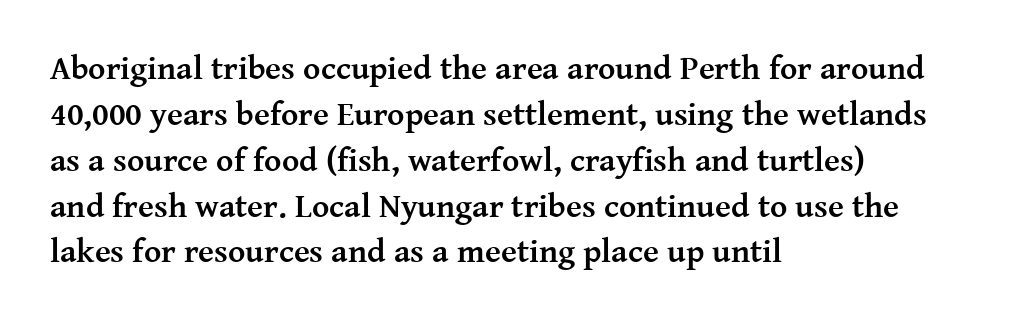
Q: Is the text bold? A: Yes.
Q: Is the text italic (slanted)? A: No, it is upright.
Q: Is the typeface a serif or a sans-serif typeface? A: Serif.
Q: Is the text underlined? A: No.
Q: How is the paragraph aligned? A: Left-aligned.
Q: Is the spacing between letters normal or unusually wide? A: Normal.
Q: Is the spacing between lines tight, normal or loose? A: Normal.
Q: Width (condensed, normal, or wide)? A: Normal.
Q: Stroke contrast? A: Medium.
Q: x-height? A: Medium.
Q: Monospaced? A: No.
